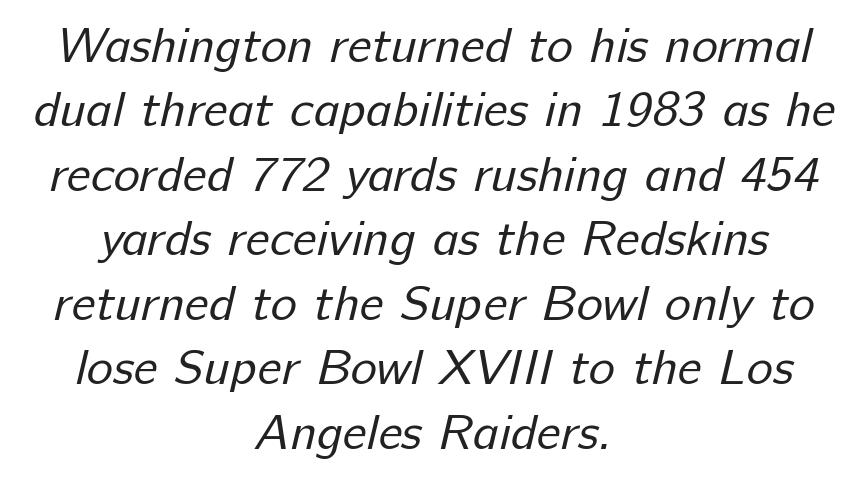
{"serif": "no", "bold": "no", "weight": "regular", "width": "normal", "stroke_contrast": "low", "x_height": "medium", "monospaced": "no", "underline": "no", "align": "center", "line_spacing": "normal", "line_spacing_ratio": 1.29, "letter_spacing": "normal", "letter_spacing_em": 0.0, "glyph_px": 50}
